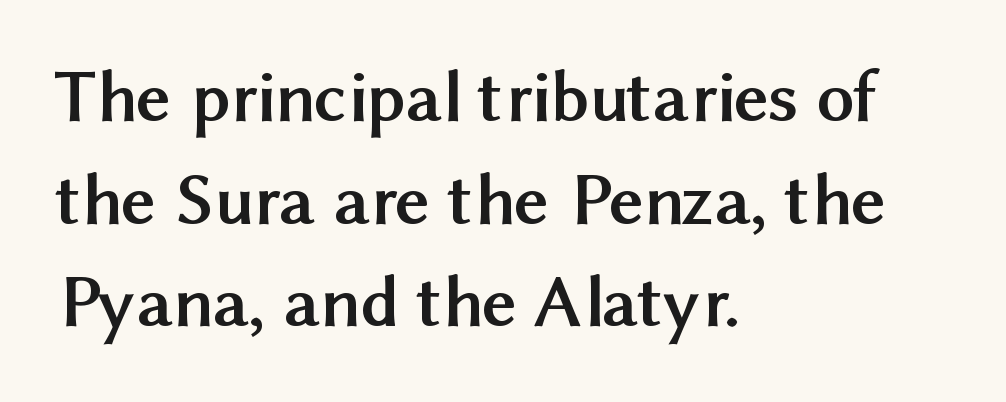
Has an underline been added? It has not. What weight is shown? A full bold with thick strokes. Caption: standard tracking, unaltered. Quick note: not italic, upright. The typesetter chose a ragged-right arrangement here. Compared with typical paragraphs, the rows here are spaced about the same.
